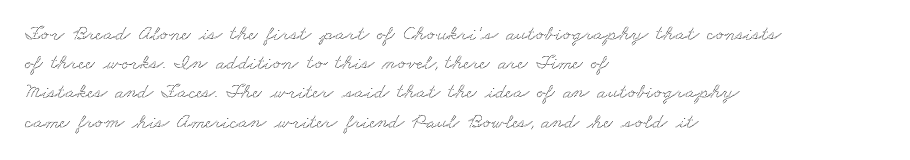
The gaps between neighbouring characters are ordinary and unremarkable. Compared with a centered layout, this one pins lines to the left instead. Decoration check: the copy has no underline. Baseline-to-baseline distance is the conventional proportion of letter height.
